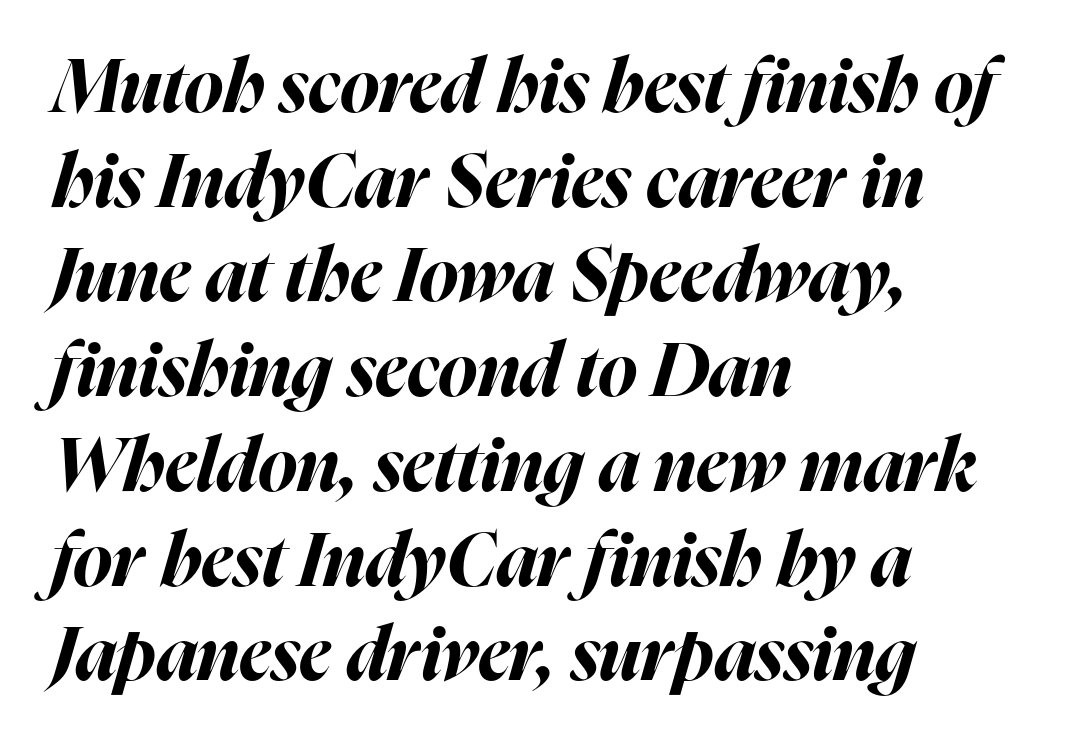
Q: Is the text bold? A: Yes.
Q: Is the text italic (slanted)? A: Yes, it leans right by about 16 degrees.
Q: Is the text underlined? A: No.
Q: How is the paragraph aligned? A: Left-aligned.
Q: Is the spacing between letters normal or unusually wide? A: Normal.
Q: Is the spacing between lines tight, normal or loose? A: Normal.
Q: Width (condensed, normal, or wide)? A: Normal.
Q: Stroke contrast? A: High.
Q: x-height? A: Medium.
Q: Monospaced? A: No.
